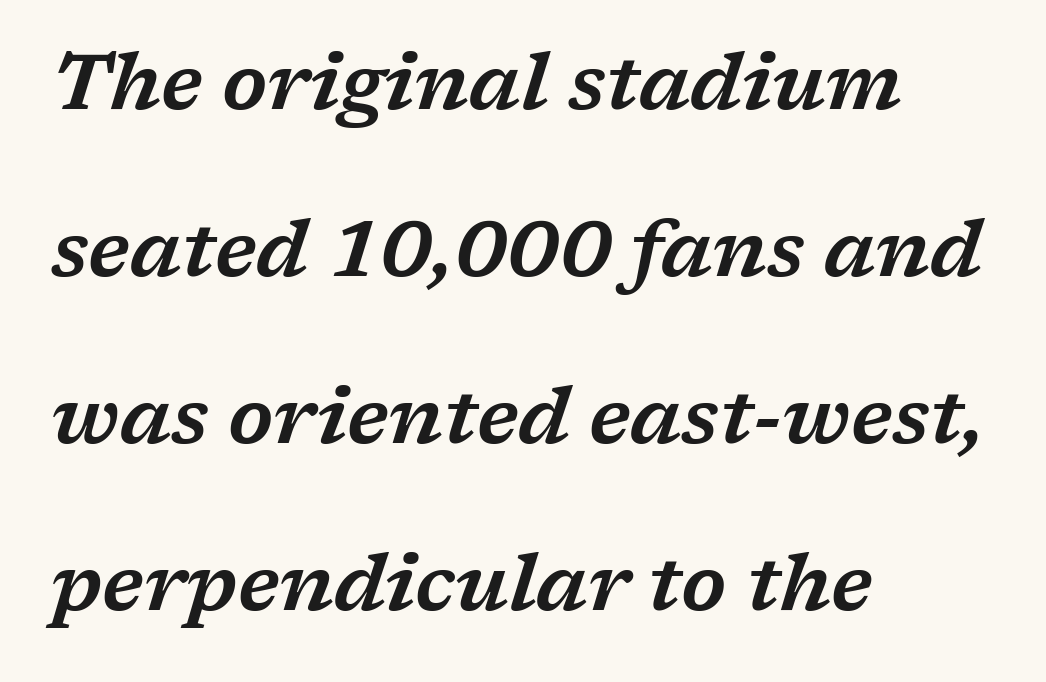
Q: Is the text italic (slanted)? A: Yes, it leans right by about 17 degrees.
Q: Is the typeface a serif or a sans-serif typeface? A: Serif.
Q: Is the text underlined? A: No.
Q: How is the paragraph aligned? A: Left-aligned.
Q: Is the spacing between letters normal or unusually wide? A: Normal.
Q: Is the spacing between lines tight, normal or loose? A: Loose.
Q: Width (condensed, normal, or wide)? A: Wide.
Q: Stroke contrast? A: Low.
Q: x-height? A: Medium.
Q: Monospaced? A: No.
